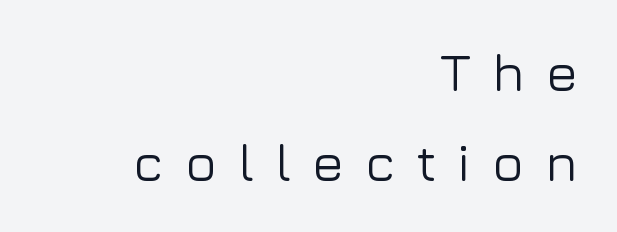
{"serif": "no", "italic": "no", "width": "normal", "stroke_contrast": "low", "x_height": "medium", "monospaced": "no", "underline": "no", "align": "right", "line_spacing": "normal", "line_spacing_ratio": 1.69, "letter_spacing": "wide", "letter_spacing_em": 0.39, "glyph_px": 53}
